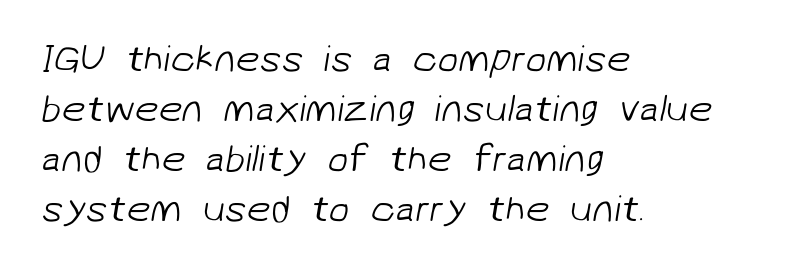
A sans-serif font was chosen for this passage. The words here are not underlined. Standard letterfit; no display-style spreading of the glyphs. Normally led — the rows are evenly, conventionally spaced.
